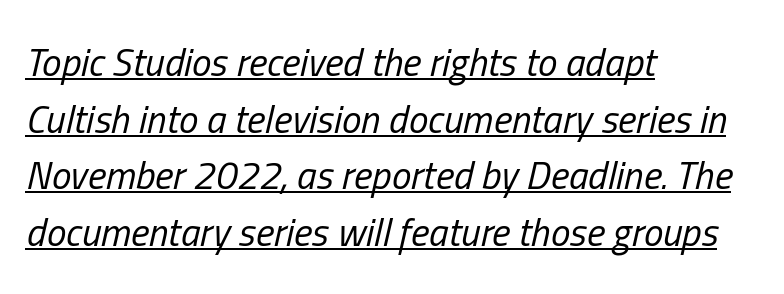
Q: Is the text bold? A: No.
Q: Is the text italic (slanted)? A: Yes, it leans right by about 13 degrees.
Q: Is the text underlined? A: Yes.
Q: How is the paragraph aligned? A: Left-aligned.
Q: Is the spacing between letters normal or unusually wide? A: Normal.
Q: Is the spacing between lines tight, normal or loose? A: Normal.
Q: Width (condensed, normal, or wide)? A: Condensed.
Q: Stroke contrast? A: Low.
Q: x-height? A: Medium.
Q: Monospaced? A: No.
